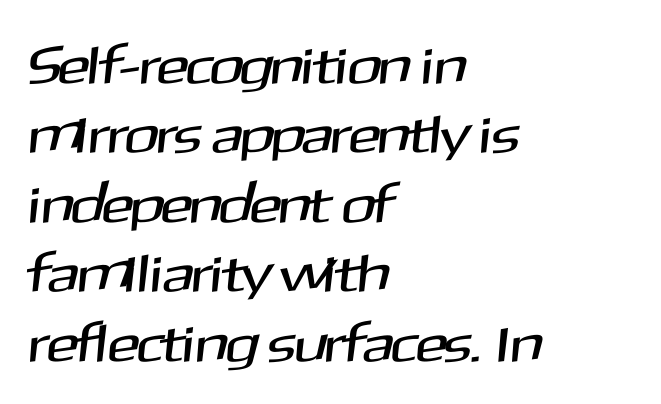
{"serif": "no", "width": "normal", "stroke_contrast": "medium", "x_height": "medium", "monospaced": "no", "underline": "no", "align": "left", "line_spacing": "normal", "line_spacing_ratio": 1.31, "letter_spacing": "normal", "letter_spacing_em": 0.0, "glyph_px": 53}
